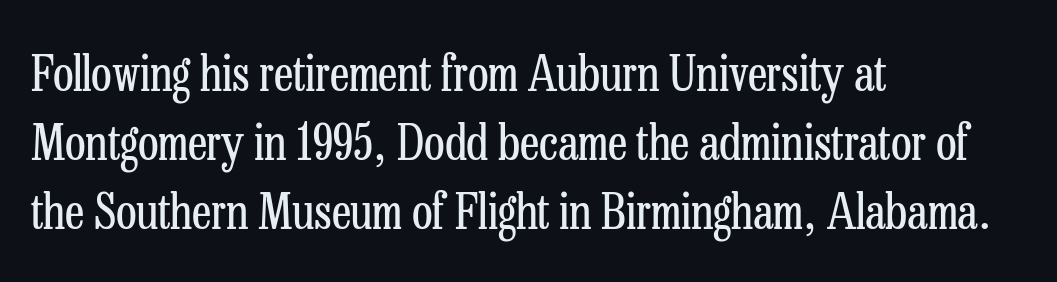
Every character sits straight up, as roman type does. Caption: multi-line text, flush left, ragged right. Interline gaps are of average width in this sample. Classification — serif. Words appear dense and cohesive because spacing is normal.
